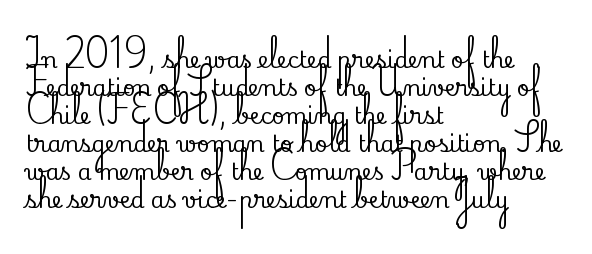
In terms of leading, this rendering sits right in the middle. Do the letters lean? They stand straight. These lines stack with their left ends in a neat column. The zone under the glyphs is completely vacant. The letters sit at their default tracking, neither squeezed nor spread.
